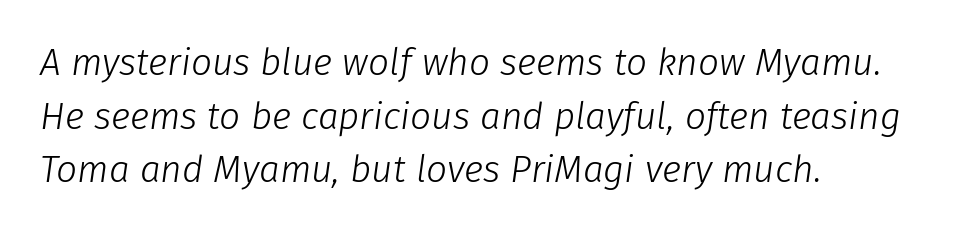
Q: Is the text bold? A: No.
Q: Is the text italic (slanted)? A: Yes, it leans right by about 8 degrees.
Q: Is the text underlined? A: No.
Q: How is the paragraph aligned? A: Left-aligned.
Q: Is the spacing between letters normal or unusually wide? A: Normal.
Q: Is the spacing between lines tight, normal or loose? A: Normal.
Q: Width (condensed, normal, or wide)? A: Normal.
Q: Stroke contrast? A: Low.
Q: x-height? A: Medium.
Q: Monospaced? A: No.
